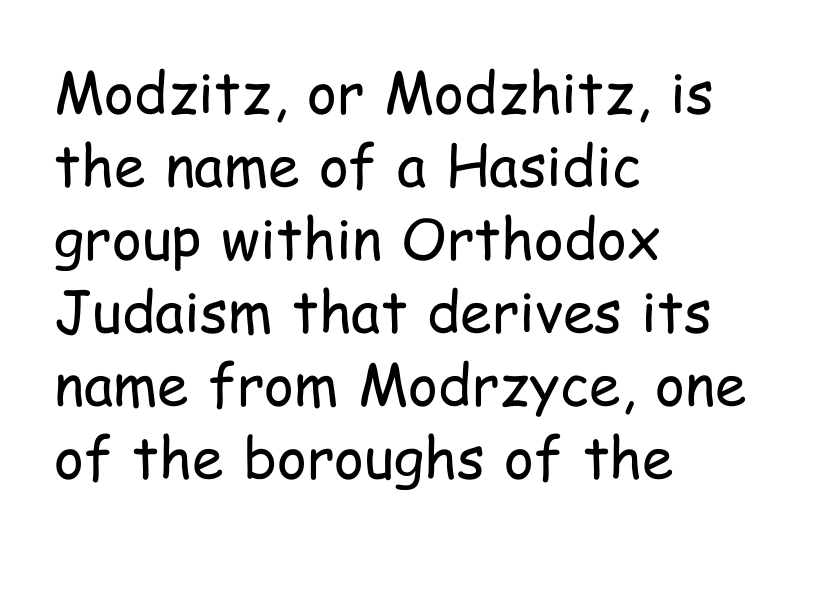
{"serif": "no", "italic": "no", "bold": "no", "weight": "regular", "width": "condensed", "stroke_contrast": "low", "x_height": "medium", "monospaced": "no", "underline": "no", "align": "left", "line_spacing": "normal", "line_spacing_ratio": 1.28, "letter_spacing": "normal", "letter_spacing_em": 0.0, "glyph_px": 57}
